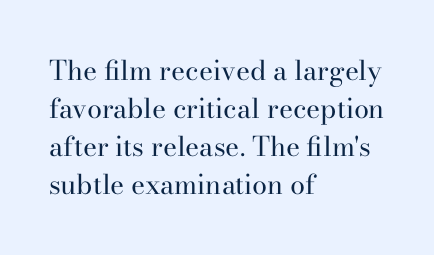
The designer left line spacing at the default. A classic flush-left, rag-right setting is used for this passage. The font sits on the lighter half of the weight spectrum, regular included. The letters stand straight up with perfectly vertical stems. No word sits above an underline.
